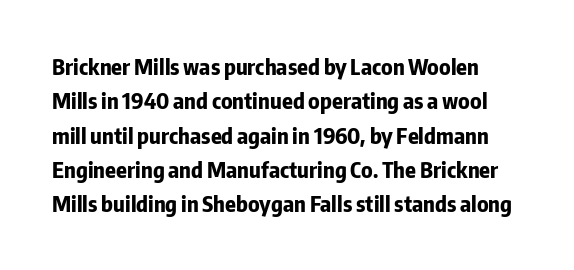
Q: Is the text bold? A: Yes.
Q: Is the text italic (slanted)? A: No, it is upright.
Q: Is the text underlined? A: No.
Q: Is the spacing between letters normal or unusually wide? A: Normal.
Q: Is the spacing between lines tight, normal or loose? A: Normal.
